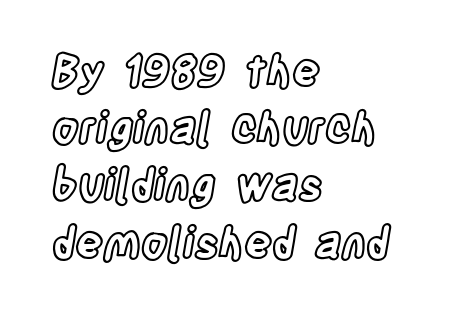
The image shows 43 px condensed type; set left-aligned, normal line spacing (1.33x), normal letter spacing, not underlined; a large x-height.
